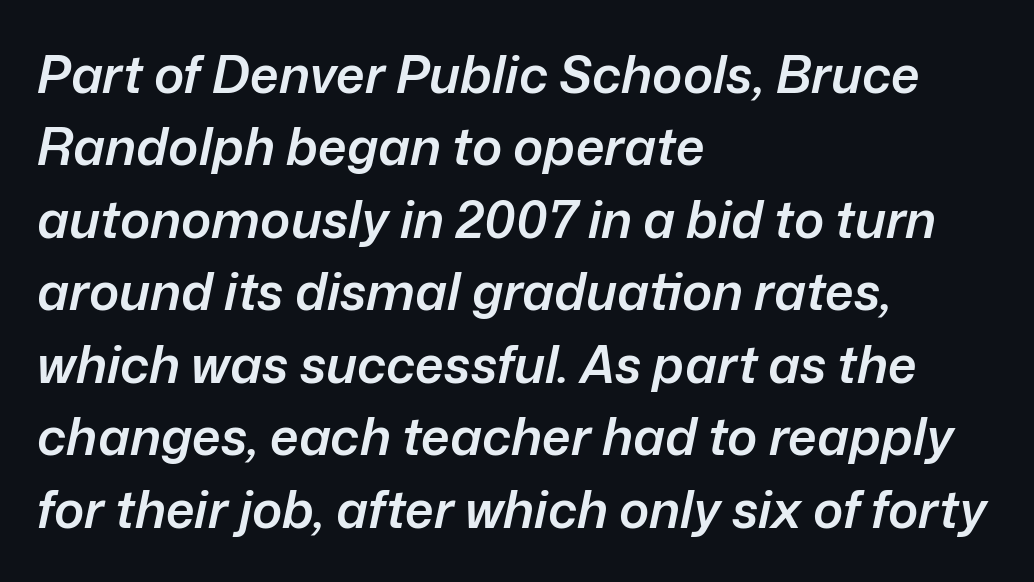
Q: Is the text bold? A: Semi-bold.
Q: Is the text italic (slanted)? A: Yes, it leans right by about 12 degrees.
Q: Is the text underlined? A: No.
Q: How is the paragraph aligned? A: Left-aligned.
Q: Is the spacing between letters normal or unusually wide? A: Normal.
Q: Is the spacing between lines tight, normal or loose? A: Normal.
Q: Width (condensed, normal, or wide)? A: Normal.
Q: Stroke contrast? A: Low.
Q: x-height? A: Medium.
Q: Monospaced? A: No.
